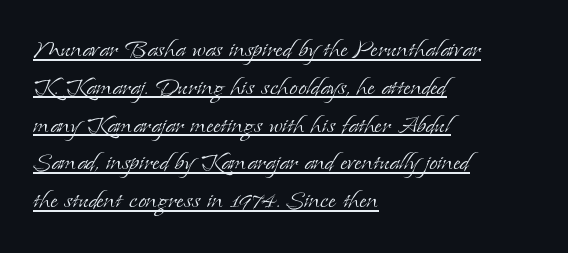
The image shows 30 px light serif type; set left-aligned, normal line spacing (1.26x), normal letter spacing, underlined; low stroke contrast and a small x-height.
